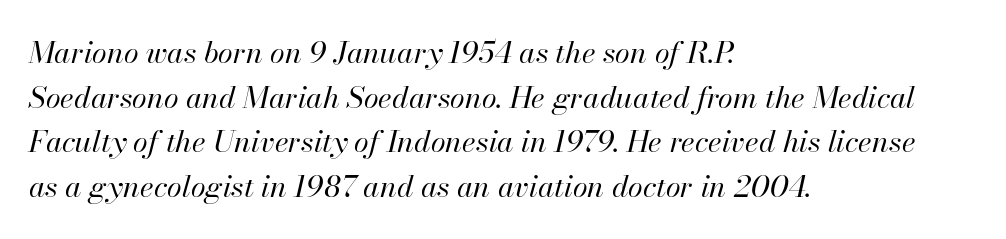
Quick note: interline space is typical. A typesetter would call this proportional, since set widths differ per character. Designer's note — italics engaged. Characters follow at the spacing the type designer built in. The weight tops out at a normal text grade. Alignment: flush left.
